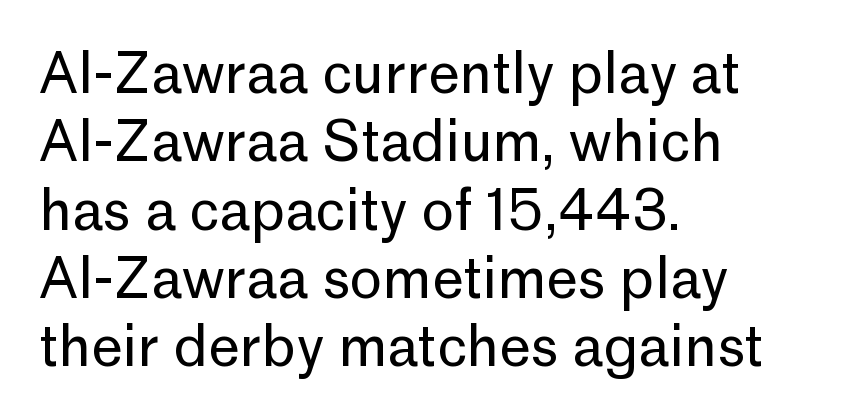
{"serif": "no", "italic": "no", "bold": "no", "weight": "regular", "width": "normal", "stroke_contrast": "low", "x_height": "medium", "monospaced": "no", "underline": "no", "align": "left", "line_spacing_ratio": 1.22, "letter_spacing": "normal", "letter_spacing_em": 0.0, "glyph_px": 56}
